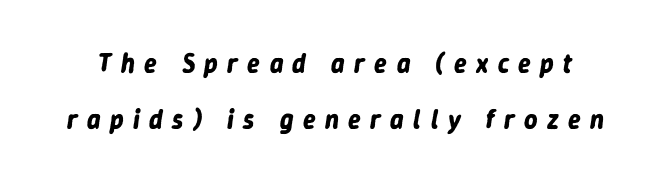
The image shows 26 px bold type, italic (leaning right); set loose line spacing (2.16x), unusually wide letter spacing (+0.36 em), not underlined.
